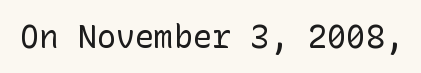
{"serif": "no", "italic": "no", "bold": "no", "weight": "regular", "width": "normal", "stroke_contrast": "low", "x_height": "medium", "underline": "no", "letter_spacing": "normal", "letter_spacing_em": 0.0, "glyph_px": 32}
